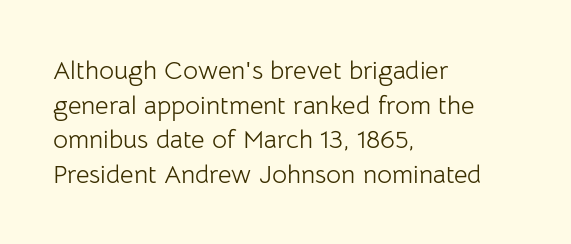
{"italic": "no", "bold": "no", "underline": "no", "align": "left", "line_spacing": "normal", "line_spacing_ratio": 1.33, "letter_spacing": "normal", "letter_spacing_em": 0.0, "glyph_px": 26}
